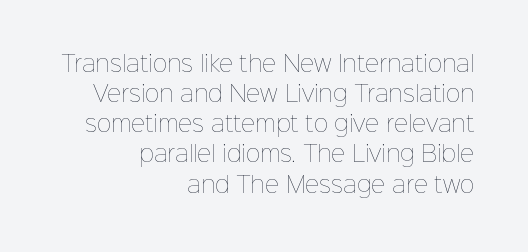
The image shows 22 px text type, upright; set right-aligned, normal line spacing (1.37x), normal letter spacing, not underlined.
